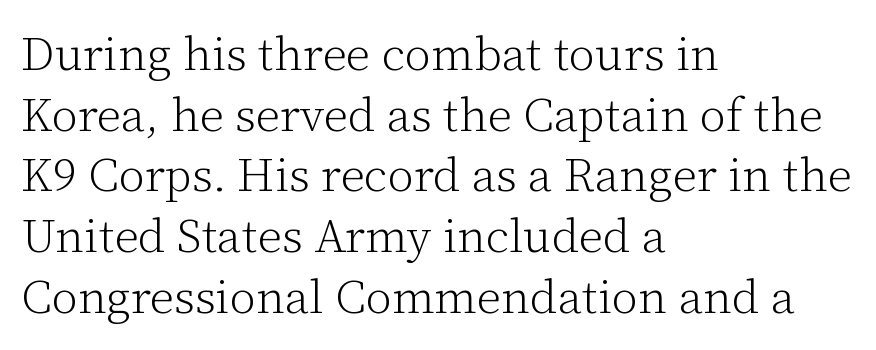
Q: Is the text bold? A: No.
Q: Is the text italic (slanted)? A: No, it is upright.
Q: Is the typeface a serif or a sans-serif typeface? A: Serif.
Q: Is the text underlined? A: No.
Q: How is the paragraph aligned? A: Left-aligned.
Q: Is the spacing between letters normal or unusually wide? A: Normal.
Q: Is the spacing between lines tight, normal or loose? A: Normal.
Q: Width (condensed, normal, or wide)? A: Normal.
Q: Stroke contrast? A: Low.
Q: x-height? A: Medium.
Q: Monospaced? A: No.
